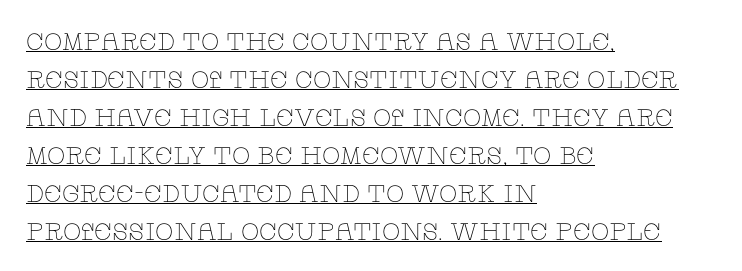
Q: Is the text bold? A: No.
Q: Is the text italic (slanted)? A: No, it is upright.
Q: Is the text underlined? A: Yes.
Q: How is the paragraph aligned? A: Left-aligned.
Q: Is the spacing between letters normal or unusually wide? A: Normal.
Q: Is the spacing between lines tight, normal or loose? A: Normal.
